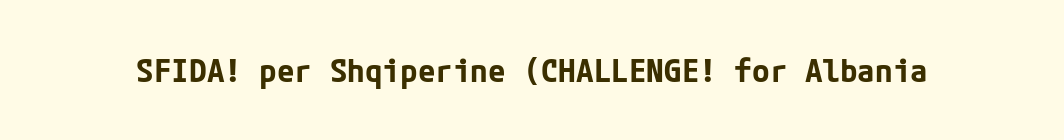
The image shows 32 px bold sans-serif type, upright; set normal letter spacing, not underlined; low stroke contrast and a medium x-height.
